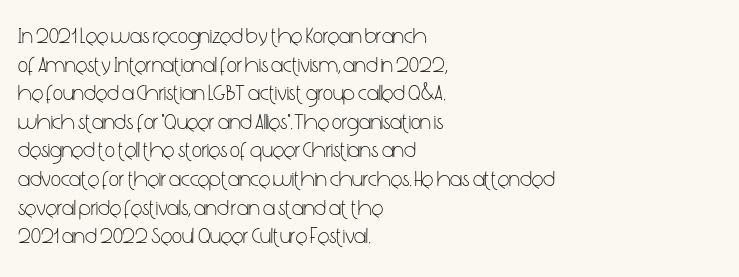
Check the space under the baseline: it is left empty. Characters follow at the spacing the type designer built in. These glyphs show unthickened strokes, regular width or finer. This is the regular roman posture of the typeface. A typesetter would call this leading conventional body-copy spacing. The compositor pushed each line to the left boundary.
